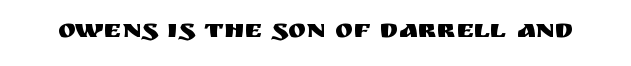
{"italic": "no", "underline": "no", "letter_spacing": "normal", "letter_spacing_em": 0.0, "glyph_px": 27}
